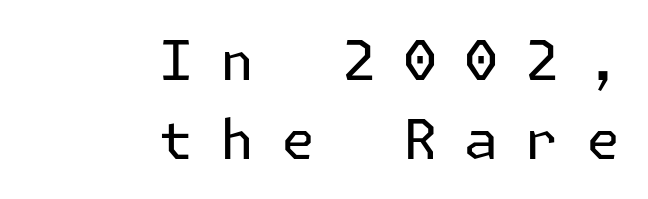
{"serif": "no", "italic": "no", "bold": "no", "weight": "regular", "width": "normal", "stroke_contrast": "low", "x_height": "medium", "underline": "no", "align": "right", "line_spacing": "normal", "line_spacing_ratio": 1.44, "letter_spacing": "wide", "letter_spacing_em": 0.49, "glyph_px": 55}
